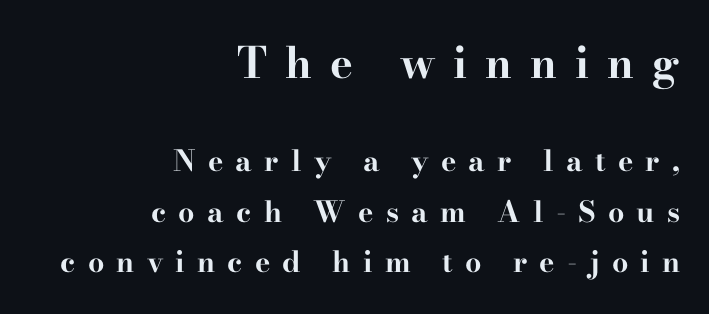
{"serif": "yes", "italic": "no", "bold": "yes", "weight": "bold", "width": "wide", "stroke_contrast": "high", "x_height": "small", "monospaced": "no", "underline": "no", "align": "right", "line_spacing_ratio": 1.74, "letter_spacing": "wide", "letter_spacing_em": 0.42, "larger_block": "first", "size_ratio": 1.48, "glyph_px": 43}
